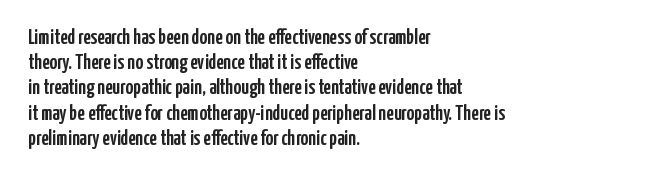
The image shows 21 px text type, upright; set left-aligned, line spacing 1.2x, normal letter spacing, not underlined.
